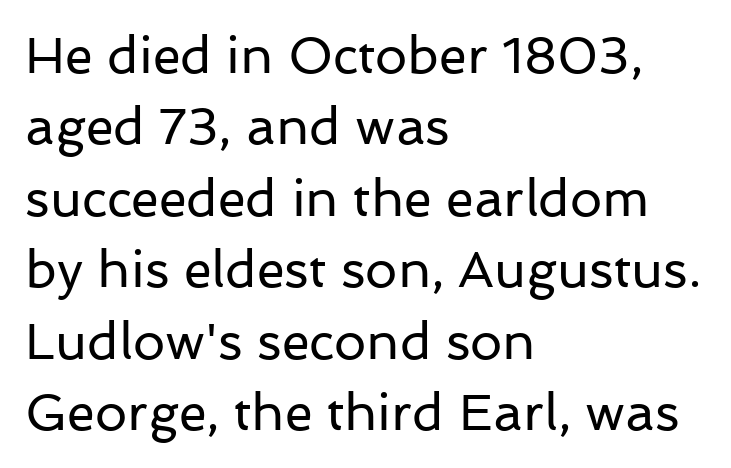
{"serif": "no", "italic": "no", "bold": "no", "weight": "regular", "width": "normal", "stroke_contrast": "low", "x_height": "medium", "monospaced": "no", "underline": "no", "align": "left", "line_spacing": "normal", "line_spacing_ratio": 1.4, "letter_spacing": "normal", "letter_spacing_em": 0.0, "glyph_px": 51}
